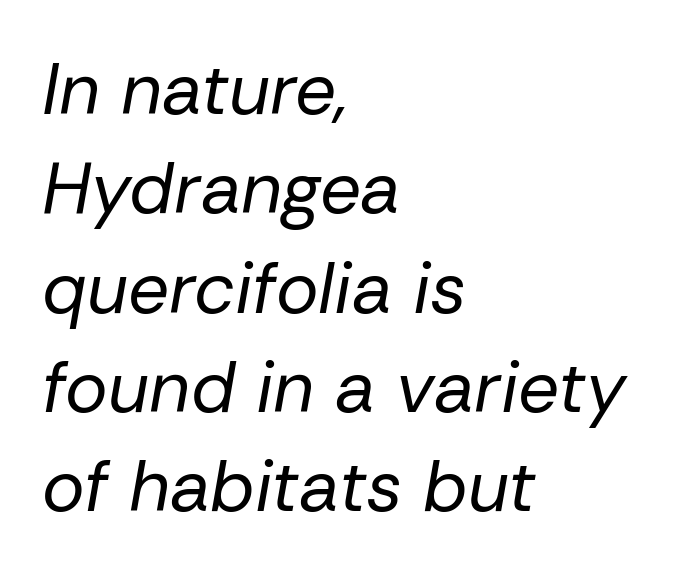
Check under the words: just untouched page. Rows of type keep a routine distance in the vertical direction. Think of a printed novel: that variable character pitch is what you see here. Slant detected: the letters are inclined.
